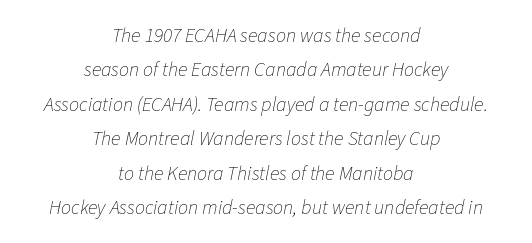
{"italic": "yes", "lean": "right", "slant_degrees": 11, "bold": "no", "underline": "no", "align": "center", "line_spacing_ratio": 1.72, "letter_spacing": "normal", "letter_spacing_em": 0.0, "glyph_px": 20}
